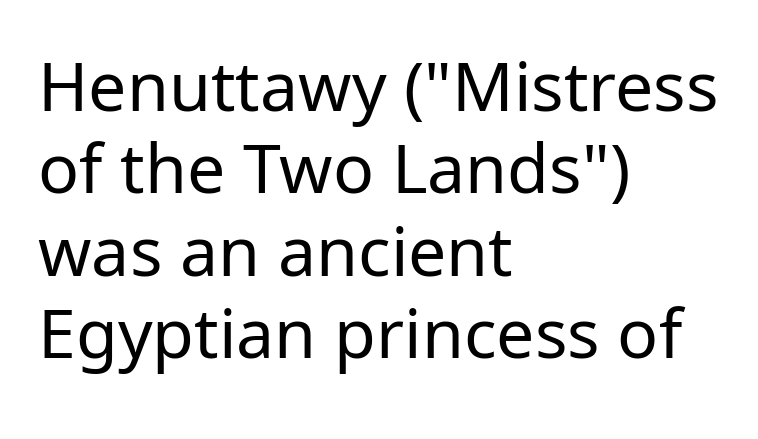
{"serif": "no", "italic": "no", "bold": "no", "weight": "regular", "width": "normal", "stroke_contrast": "low", "x_height": "medium", "monospaced": "no", "underline": "no", "align": "left", "line_spacing_ratio": 1.21, "letter_spacing": "normal", "letter_spacing_em": 0.0, "glyph_px": 68}
